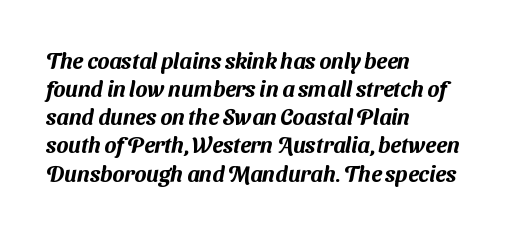
{"underline": "no", "align": "left", "line_spacing": "normal", "line_spacing_ratio": 1.28, "letter_spacing": "normal", "letter_spacing_em": 0.0, "glyph_px": 22}
